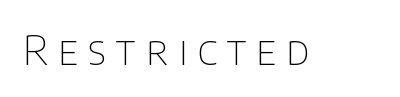
Q: Is the text bold? A: No.
Q: Is the text italic (slanted)? A: No, it is upright.
Q: Is the typeface a serif or a sans-serif typeface? A: Sans-serif.
Q: Is the text underlined? A: No.
Q: Is the spacing between letters normal or unusually wide? A: Unusually wide.
Q: Width (condensed, normal, or wide)? A: Normal.
Q: Stroke contrast? A: Low.
Q: x-height? A: Large.
Q: Monospaced? A: No.
